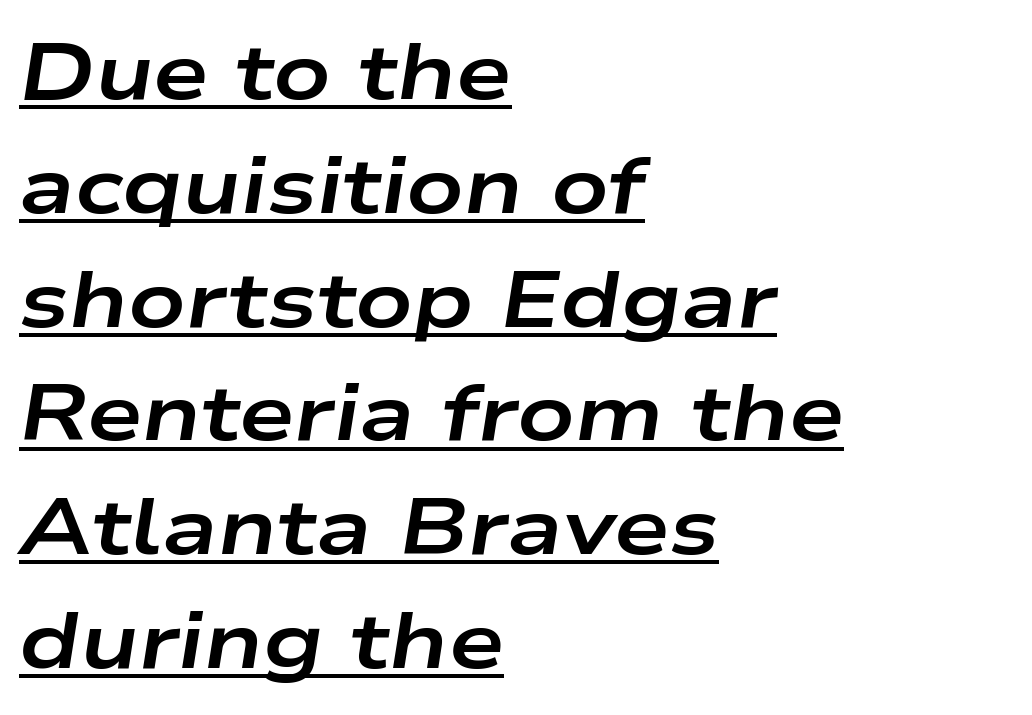
The image shows 79 px bold, wide type, italic (leaning right); set left-aligned, normal line spacing (1.44x), normal letter spacing, underlined; low stroke contrast and a medium x-height.
